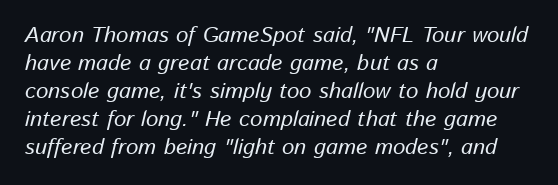
{"italic": "yes", "lean": "right", "slant_degrees": 13, "underline": "no", "align": "left", "line_spacing": "normal", "line_spacing_ratio": 1.27, "letter_spacing": "normal", "letter_spacing_em": 0.0, "glyph_px": 22}
